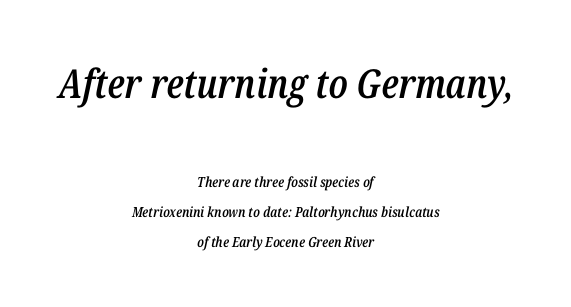
The zone under the glyphs is completely vacant. The strokes are fattened partway — semibold, not bold. Note the varied advance widths — an 'i' is clearly narrower than an 'm'. These lines stack symmetrically, like a column narrowing and widening about its center.
